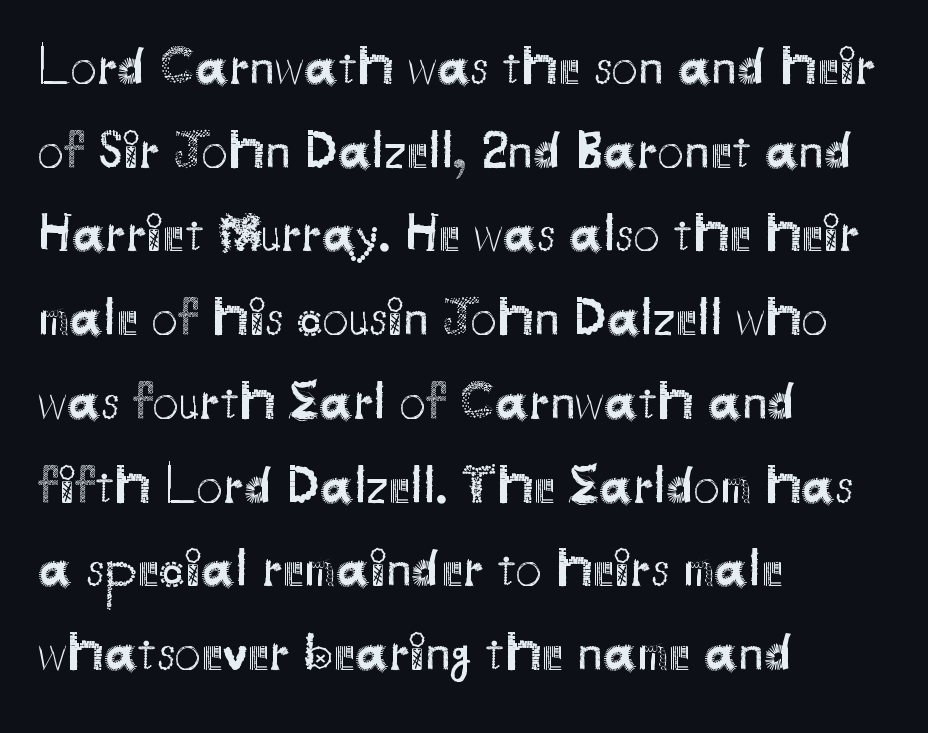
Q: Is the text bold? A: No.
Q: Is the text italic (slanted)? A: No, it is upright.
Q: Is the typeface a serif or a sans-serif typeface? A: Sans-serif.
Q: Is the text underlined? A: No.
Q: How is the paragraph aligned? A: Left-aligned.
Q: Is the spacing between letters normal or unusually wide? A: Normal.
Q: Is the spacing between lines tight, normal or loose? A: Normal.
Q: Width (condensed, normal, or wide)? A: Normal.
Q: Stroke contrast? A: Medium.
Q: x-height? A: Small.
Q: Monospaced? A: No.
